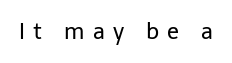
Q: Is the text bold? A: No.
Q: Is the text italic (slanted)? A: No, it is upright.
Q: Is the text underlined? A: No.
Q: Is the spacing between letters normal or unusually wide? A: Unusually wide.
